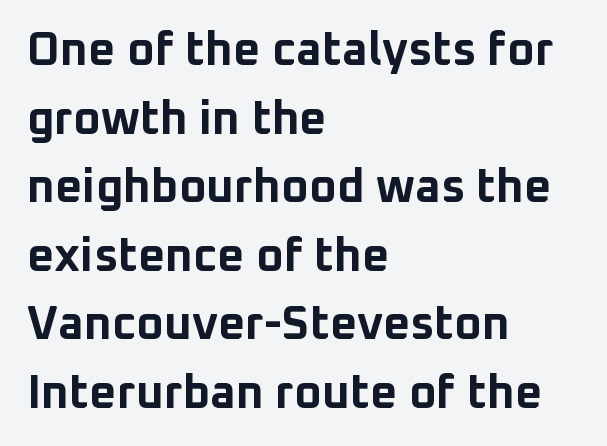
No word sits above an underline. If you drew a ruler down the left edge, every line would touch it. Compared with typical paragraphs, the rows here are spaced about the same. No feet cap the strokes, marking this as sans-serif type. You can tell it's not italic because the verticals are truly vertical.
